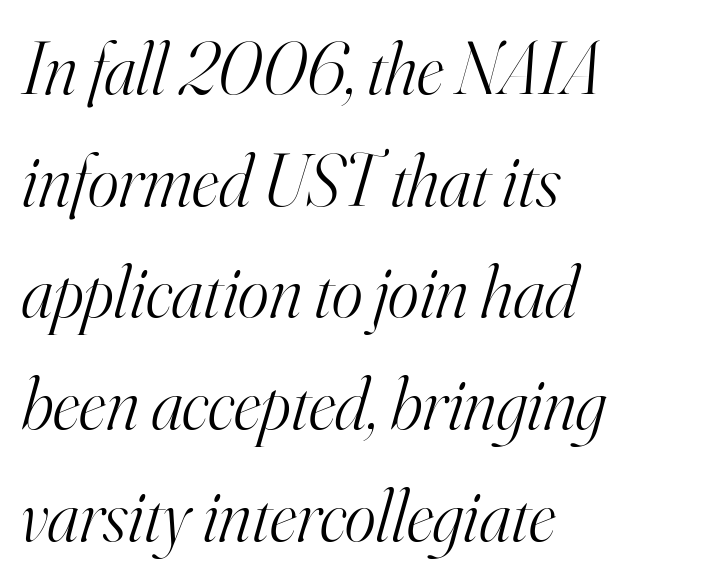
Q: Is the text bold? A: No.
Q: Is the text italic (slanted)? A: Yes, it leans right by about 16 degrees.
Q: Is the typeface a serif or a sans-serif typeface? A: Serif.
Q: Is the text underlined? A: No.
Q: How is the paragraph aligned? A: Left-aligned.
Q: Is the spacing between letters normal or unusually wide? A: Normal.
Q: Is the spacing between lines tight, normal or loose? A: Normal.
Q: Width (condensed, normal, or wide)? A: Normal.
Q: Stroke contrast? A: High.
Q: x-height? A: Small.
Q: Monospaced? A: No.
